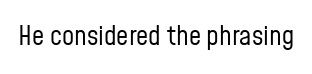
Has an underline been added? It has not. The type is set solid horizontally, with unmodified tracking. The characters are drawn with everyday or finer stroke widths. Every character sits straight up, as roman type does.
